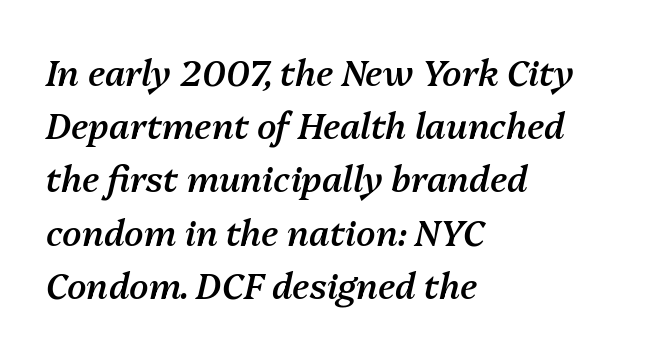
{"italic": "yes", "lean": "right", "slant_degrees": 13, "bold": "semi", "weight": "semibold", "width": "normal", "stroke_contrast": "medium", "x_height": "medium", "monospaced": "no", "underline": "no", "align": "left", "line_spacing": "normal", "line_spacing_ratio": 1.52, "letter_spacing": "normal", "letter_spacing_em": 0.0, "glyph_px": 35}
